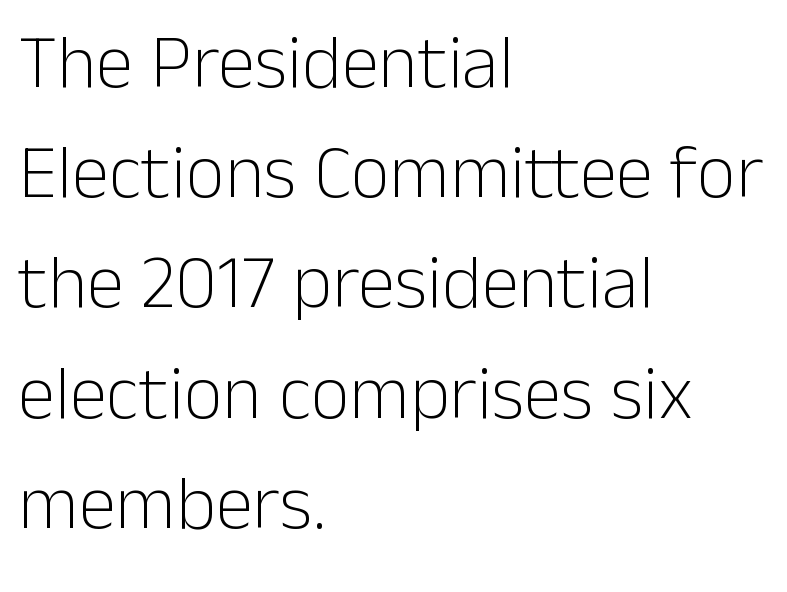
Q: Is the text bold? A: No.
Q: Is the text italic (slanted)? A: No, it is upright.
Q: Is the typeface a serif or a sans-serif typeface? A: Sans-serif.
Q: Is the text underlined? A: No.
Q: How is the paragraph aligned? A: Left-aligned.
Q: Is the spacing between letters normal or unusually wide? A: Normal.
Q: Is the spacing between lines tight, normal or loose? A: Normal.
Q: Width (condensed, normal, or wide)? A: Normal.
Q: Stroke contrast? A: Low.
Q: x-height? A: Medium.
Q: Monospaced? A: No.
